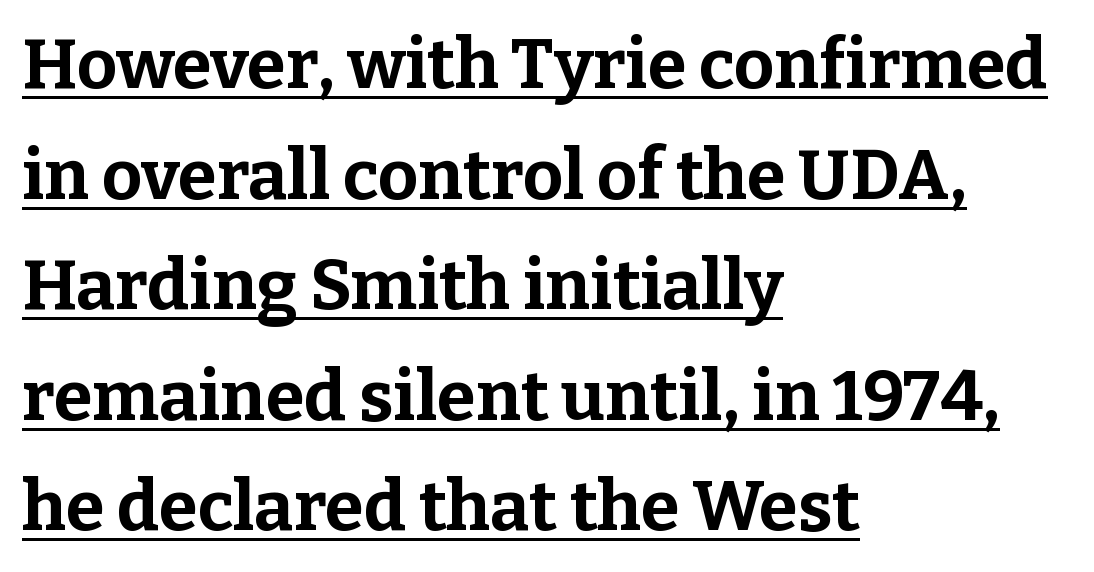
The image shows 70 px bold serif type, upright; set left-aligned, normal line spacing (1.58x), normal letter spacing, underlined; low stroke contrast and a medium x-height.
